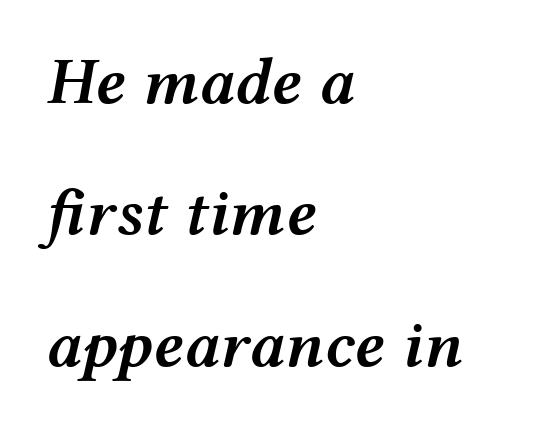
Q: Is the text bold? A: Semi-bold.
Q: Is the text italic (slanted)? A: Yes, it leans right by about 12 degrees.
Q: Is the text underlined? A: No.
Q: How is the paragraph aligned? A: Left-aligned.
Q: Is the spacing between letters normal or unusually wide? A: Normal.
Q: Is the spacing between lines tight, normal or loose? A: Loose.
Q: Width (condensed, normal, or wide)? A: Wide.
Q: Stroke contrast? A: Medium.
Q: x-height? A: Medium.
Q: Monospaced? A: No.
